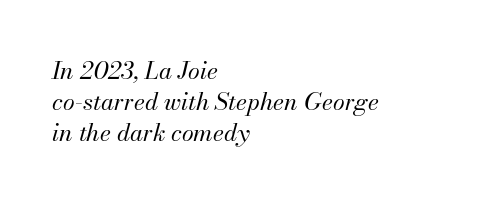
Q: Is the text bold? A: No.
Q: Is the text italic (slanted)? A: Yes, it leans right by about 13 degrees.
Q: Is the text underlined? A: No.
Q: How is the paragraph aligned? A: Left-aligned.
Q: Is the spacing between letters normal or unusually wide? A: Normal.
Q: Is the spacing between lines tight, normal or loose? A: Normal.
